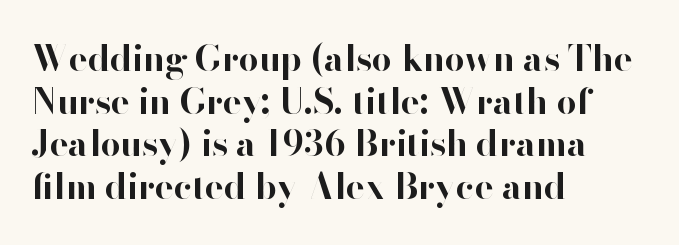
Q: Is the text bold? A: Yes.
Q: Is the text italic (slanted)? A: No, it is upright.
Q: Is the typeface a serif or a sans-serif typeface? A: Sans-serif.
Q: Is the text underlined? A: No.
Q: How is the paragraph aligned? A: Left-aligned.
Q: Is the spacing between letters normal or unusually wide? A: Normal.
Q: Width (condensed, normal, or wide)? A: Normal.
Q: Stroke contrast? A: High.
Q: x-height? A: Small.
Q: Monospaced? A: No.
